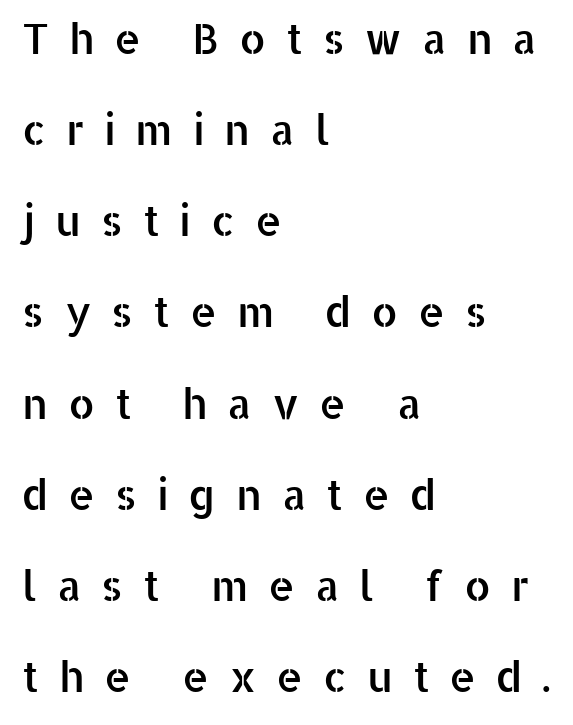
The image shows 42 px sans-serif type, upright; set left-aligned, loose line spacing (2.17x), unusually wide letter spacing (+0.47 em), not underlined; low stroke contrast and a medium x-height.
